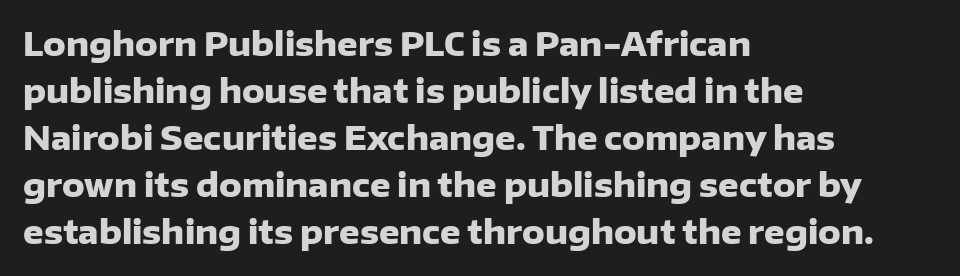
{"serif": "no", "italic": "no", "bold": "yes", "weight": "heavy", "width": "normal", "stroke_contrast": "low", "x_height": "medium", "monospaced": "no", "underline": "no", "align": "left", "line_spacing": "normal", "line_spacing_ratio": 1.47, "letter_spacing": "normal", "letter_spacing_em": 0.0, "glyph_px": 32}
